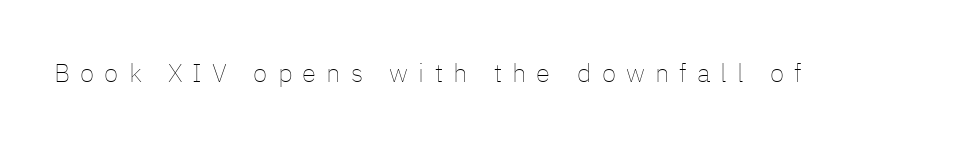
The image shows 26 px text type, upright; set unusually wide letter spacing (+0.39 em), not underlined.
